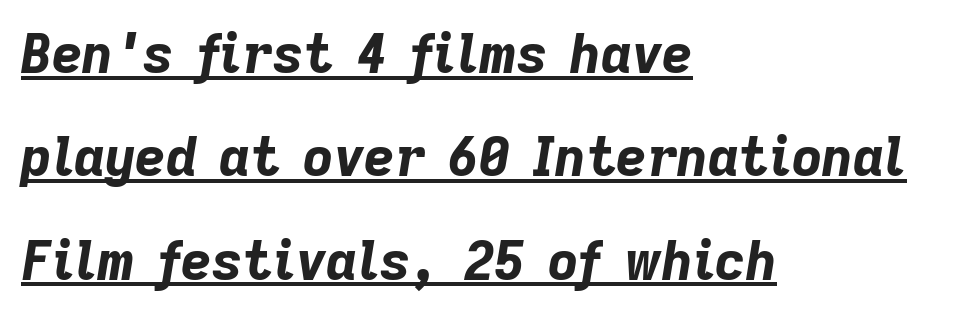
The image shows 53 px bold type, italic (leaning right); set left-aligned, loose line spacing (1.95x), normal letter spacing, underlined; low stroke contrast and a medium x-height.
